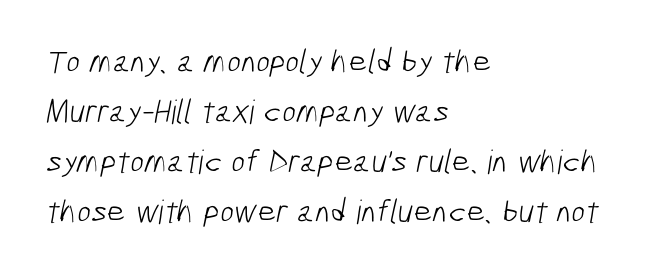
The image shows 33 px light, condensed sans-serif type; set left-aligned, normal line spacing (1.52x), normal letter spacing, not underlined; low stroke contrast and a medium x-height.
